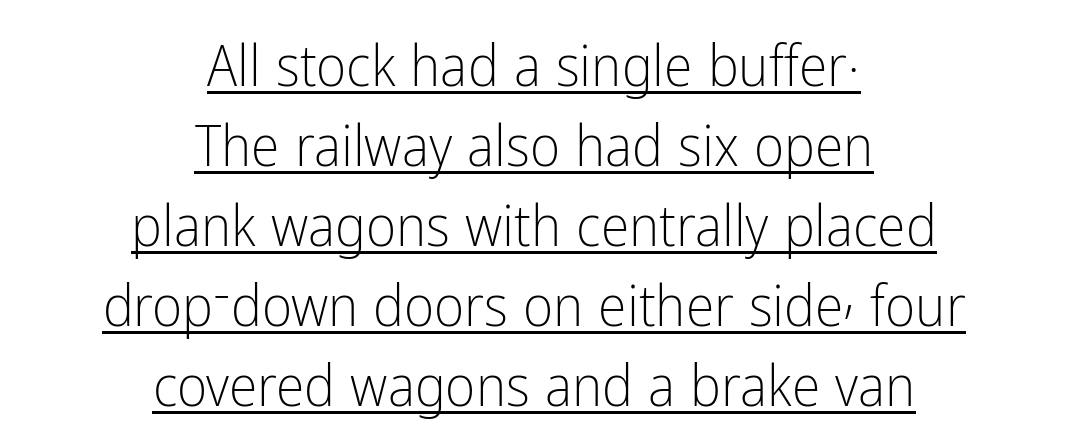
The image shows 58 px light, condensed sans-serif type, upright; set centered, normal line spacing (1.38x), normal letter spacing, underlined; low stroke contrast and a medium x-height.
